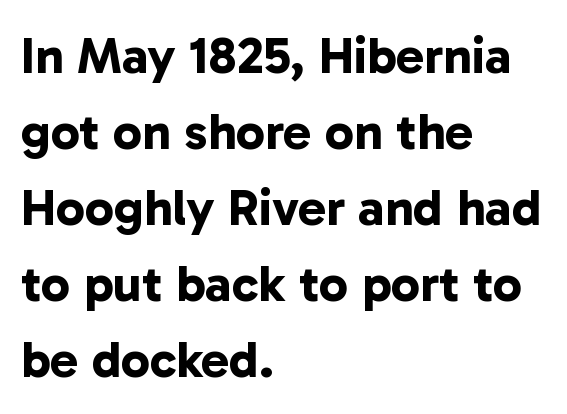
Look at the stroke-to-counter ratio: heavy, a bold. Horizontal bands of white between lines are of average thickness. The rendering shows plain stroke endings on the letterforms — a sans-serif design. Each letter keeps its own natural width here, so spacing adapts to shape.
